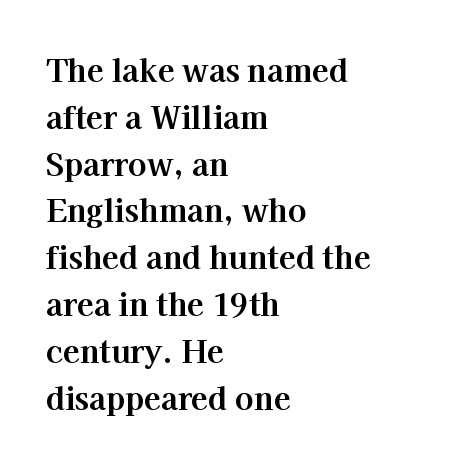
Q: Is the text bold? A: Yes.
Q: Is the text italic (slanted)? A: No, it is upright.
Q: Is the typeface a serif or a sans-serif typeface? A: Serif.
Q: Is the text underlined? A: No.
Q: How is the paragraph aligned? A: Left-aligned.
Q: Is the spacing between letters normal or unusually wide? A: Normal.
Q: Is the spacing between lines tight, normal or loose? A: Normal.
Q: Width (condensed, normal, or wide)? A: Normal.
Q: Stroke contrast? A: High.
Q: x-height? A: Medium.
Q: Monospaced? A: No.
